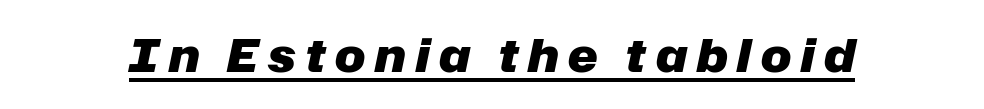
Spacing verdict: proportional, widths tailored to each character. The specimen reads as italic at a glance. Stroke thickness is high; the sample reads as a true bold. Caption: expanded tracking, letters set apart.
